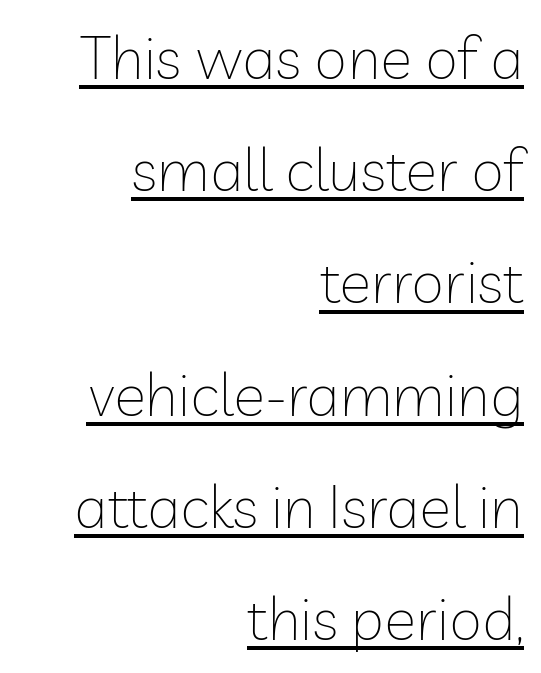
{"serif": "no", "italic": "no", "bold": "no", "weight": "thin", "width": "normal", "stroke_contrast": "low", "x_height": "medium", "monospaced": "no", "underline": "yes", "align": "right", "line_spacing_ratio": 1.87, "letter_spacing": "normal", "letter_spacing_em": 0.0, "glyph_px": 60}
